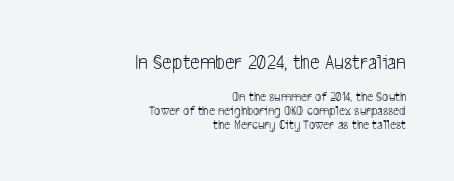
{"bold": "no", "underline": "no", "align": "right", "line_spacing": "tight", "line_spacing_ratio": 0.98, "letter_spacing": "normal", "letter_spacing_em": 0.0, "larger_block": "first", "size_ratio": 1.57, "glyph_px": 22}
